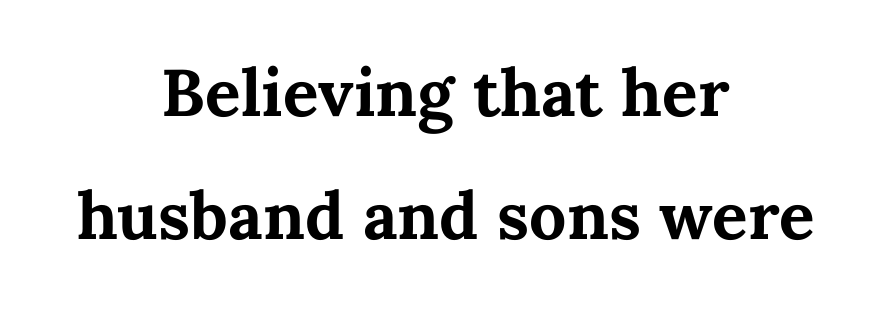
{"italic": "no", "bold": "yes", "weight": "bold", "width": "normal", "stroke_contrast": "medium", "x_height": "medium", "monospaced": "no", "underline": "no", "align": "center", "line_spacing_ratio": 1.87, "letter_spacing": "normal", "letter_spacing_em": 0.0, "glyph_px": 66}
